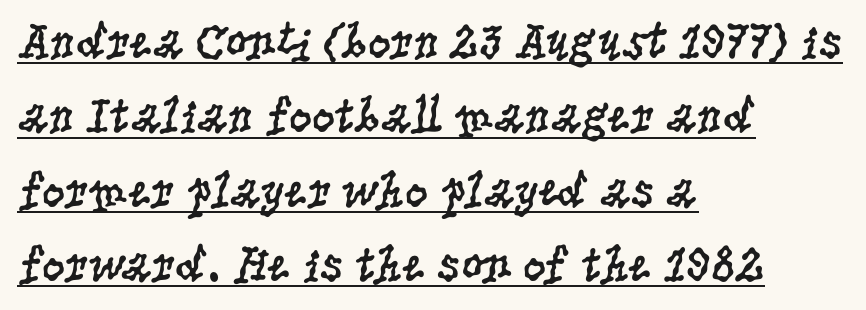
The image shows 51 px regular-weight, condensed serif type; set left-aligned, normal line spacing (1.46x), normal letter spacing, underlined; low stroke contrast and a large x-height.
